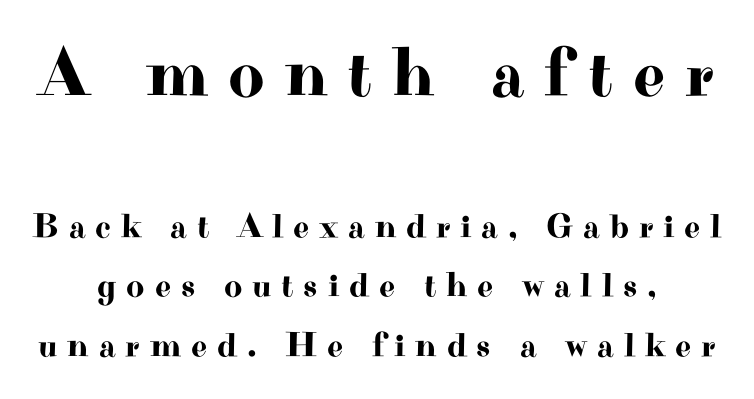
Underline: absent. This rendering employs a face with finishing strokes, i.e., a serif. A student would notice the top passage is typeset larger than what follows. These lines have a slow, spaced-out rhythm from letter to letter. The axis of the letterforms is exactly vertical.
